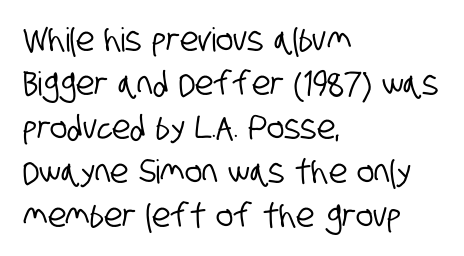
{"serif": "no", "width": "condensed", "stroke_contrast": "low", "x_height": "large", "monospaced": "no", "underline": "no", "align": "left", "line_spacing": "normal", "line_spacing_ratio": 1.33, "letter_spacing": "normal", "letter_spacing_em": 0.0, "glyph_px": 33}
